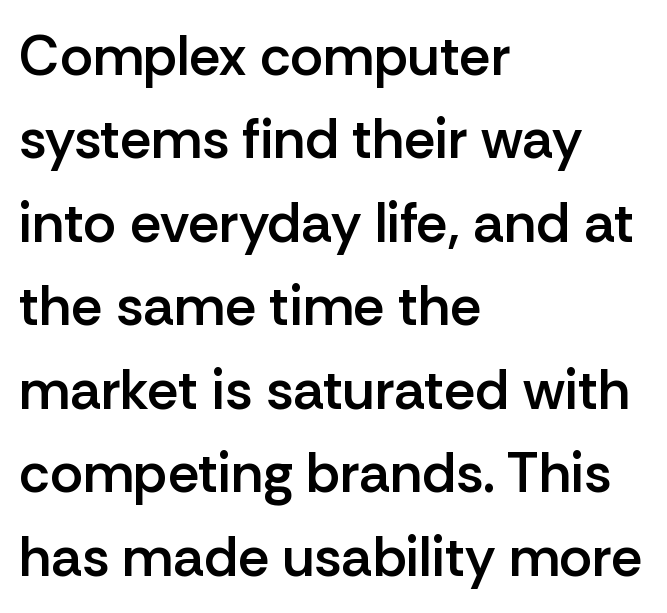
The face used here is a sans, in the tradition of grotesques and geometrics. Interline gaps are of average width in this sample. The letters are semibold — heavier than regular but short of a full bold. This sample uses an upright cut, with every glyph sitting square on the baseline. One-word summary of the alignment: left.
